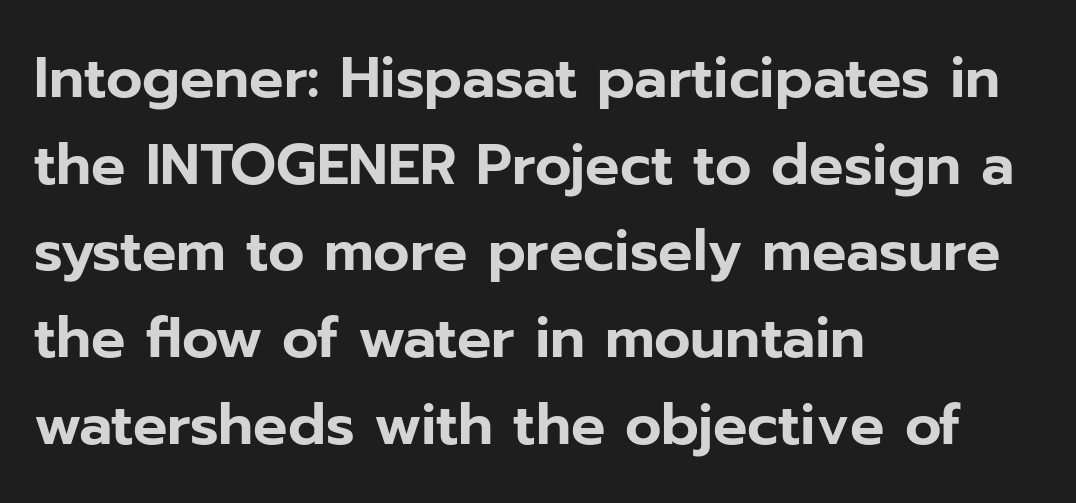
Typeset ragged right — the left edge is the straight one. You could call the tracking neutral — neither tight nor loose. The gap between lines stays unmarked. Reading down the column, the eye jumps a familiar distance to each next line. The typeface chosen for these lines omits serifs.
